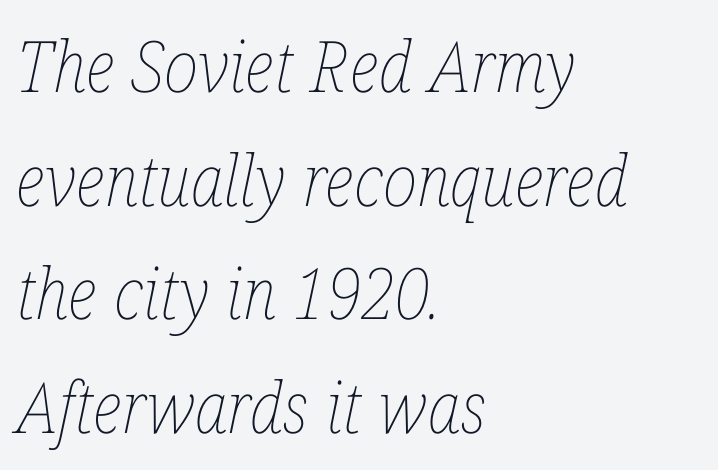
The image shows 71 px thin, condensed type, italic (leaning right); set left-aligned, normal line spacing (1.6x), normal letter spacing, not underlined; low stroke contrast and a medium x-height.
